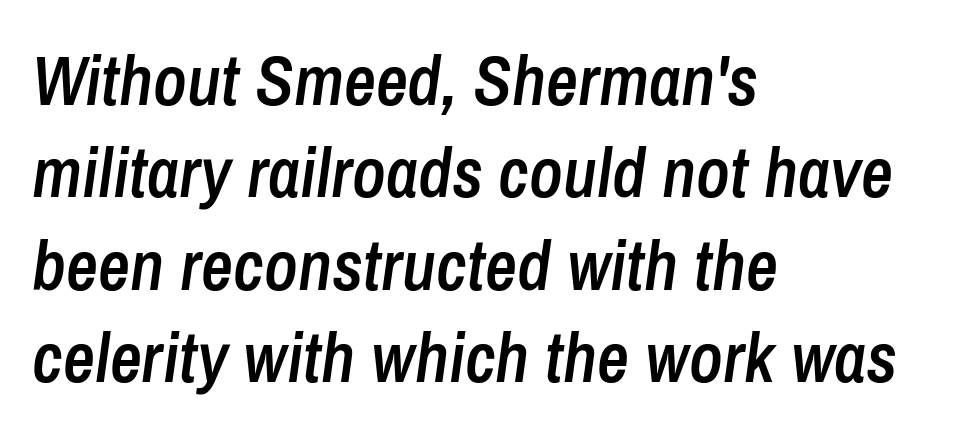
The image shows 70 px semibold, condensed type, italic (leaning right); set left-aligned, normal line spacing (1.32x), normal letter spacing, not underlined; low stroke contrast and a medium x-height.
